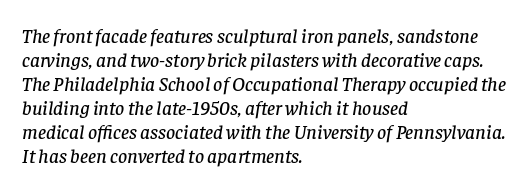
The specimen reads as italic at a glance. Quick note: underline off. Compared with a centered layout, this one pins lines to the left instead. Words appear dense and cohesive because spacing is normal.
